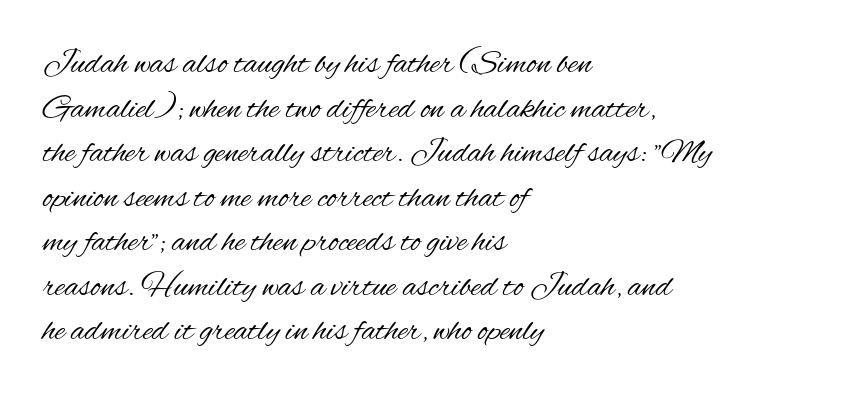
The image shows 34 px regular-weight, condensed sans-serif type; set left-aligned, normal line spacing (1.31x), normal letter spacing, not underlined; medium stroke contrast and a small x-height.
